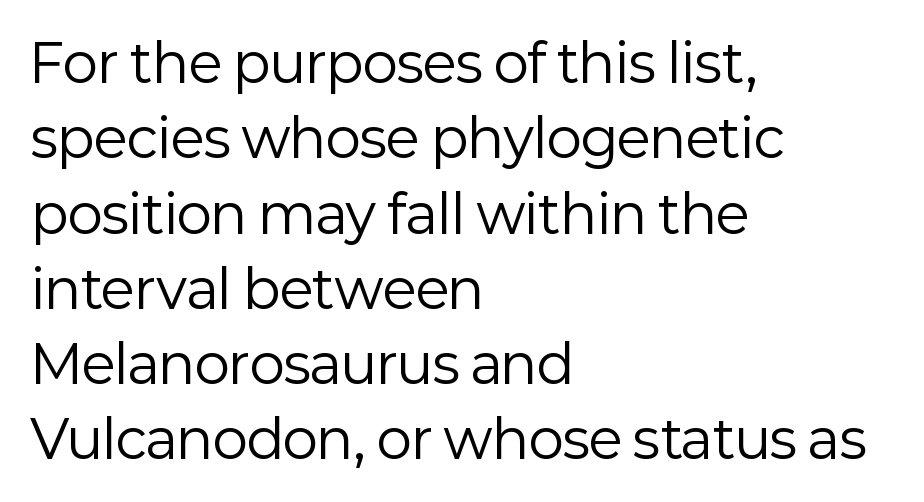
Q: Is the text bold? A: No.
Q: Is the text italic (slanted)? A: No, it is upright.
Q: Is the typeface a serif or a sans-serif typeface? A: Sans-serif.
Q: Is the text underlined? A: No.
Q: How is the paragraph aligned? A: Left-aligned.
Q: Is the spacing between letters normal or unusually wide? A: Normal.
Q: Is the spacing between lines tight, normal or loose? A: Normal.
Q: Width (condensed, normal, or wide)? A: Normal.
Q: Stroke contrast? A: Low.
Q: x-height? A: Medium.
Q: Monospaced? A: No.
